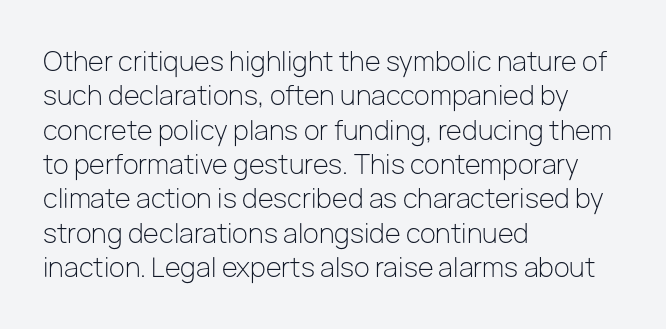
Leftover space on each line is placed entirely after the last word. Notice how the stems are strictly vertical — no italics here. The rendering uses a moderate line-height, typical for paragraphs. Underlining? Definitely not there. A light-to-regular cut is what we see here.
